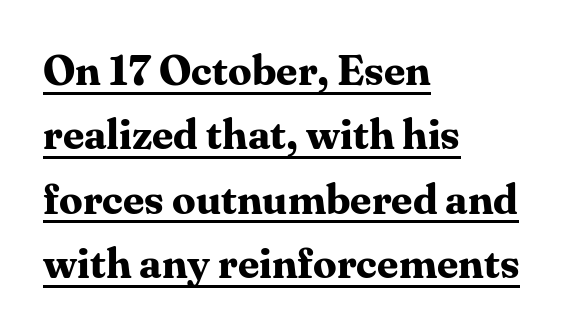
The block of text has a typical density, with ordinary space between rows. Check the space under the baseline: a stroke is drawn there. The letters advance in unequal steps, a hallmark of proportional type. Left-aligned paragraph, ragged on the right. The line texture is even and compact thanks to regular tracking. The characters look thick and weighty, a clear bold.
